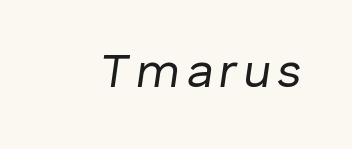
Q: Is the text bold? A: No.
Q: Is the text italic (slanted)? A: Yes, it leans right by about 8 degrees.
Q: Is the text underlined? A: No.
Q: Width (condensed, normal, or wide)? A: Normal.
Q: Stroke contrast? A: Low.
Q: x-height? A: Medium.
Q: Monospaced? A: No.
